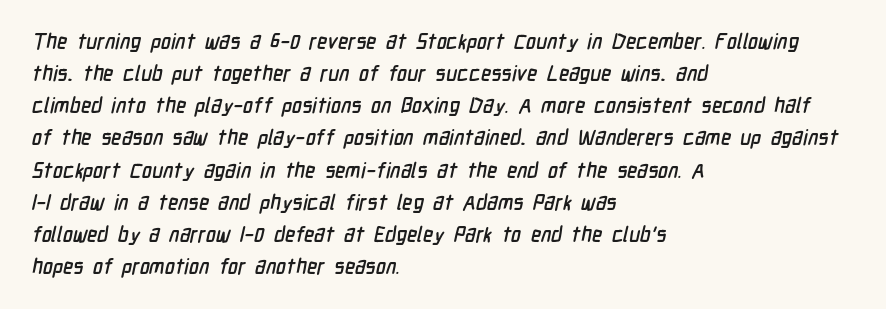
{"underline": "no", "align": "left", "line_spacing": "normal", "line_spacing_ratio": 1.53, "letter_spacing": "normal", "letter_spacing_em": 0.0, "glyph_px": 21}
